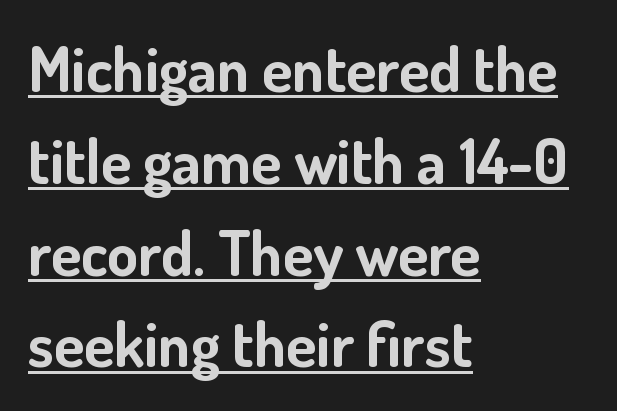
{"serif": "no", "italic": "no", "bold": "yes", "weight": "bold", "width": "normal", "stroke_contrast": "low", "x_height": "small", "monospaced": "no", "underline": "yes", "align": "left", "line_spacing": "normal", "line_spacing_ratio": 1.48, "letter_spacing": "normal", "letter_spacing_em": 0.0, "glyph_px": 62}
